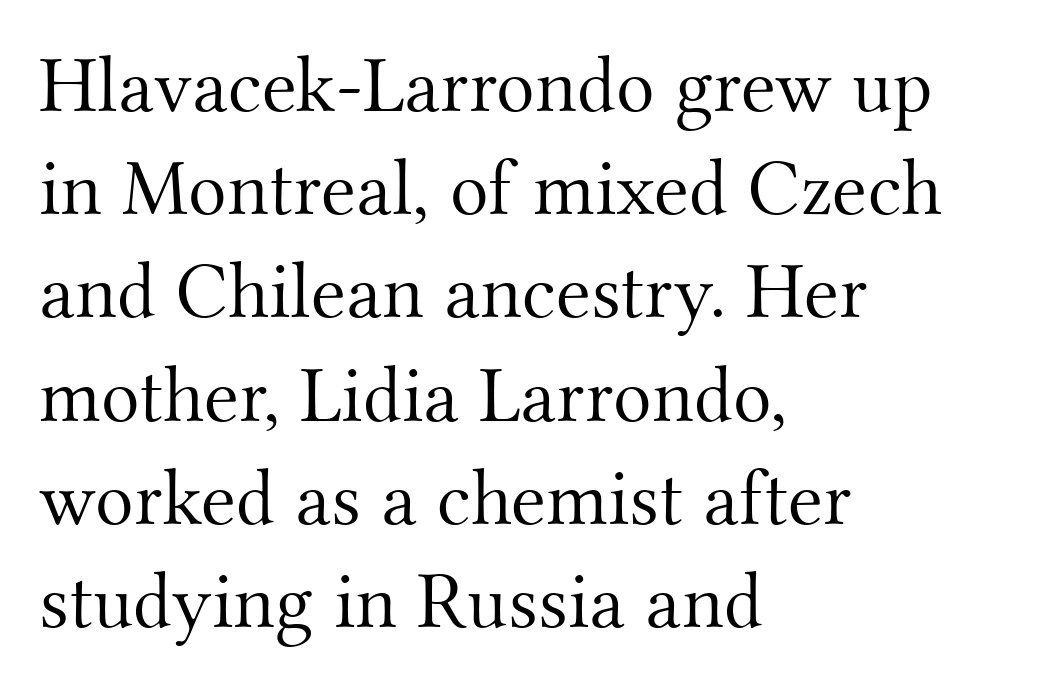
Q: Is the text bold? A: No.
Q: Is the text italic (slanted)? A: No, it is upright.
Q: Is the typeface a serif or a sans-serif typeface? A: Serif.
Q: Is the text underlined? A: No.
Q: How is the paragraph aligned? A: Left-aligned.
Q: Is the spacing between letters normal or unusually wide? A: Normal.
Q: Is the spacing between lines tight, normal or loose? A: Normal.
Q: Width (condensed, normal, or wide)? A: Normal.
Q: Stroke contrast? A: Medium.
Q: x-height? A: Small.
Q: Monospaced? A: No.
